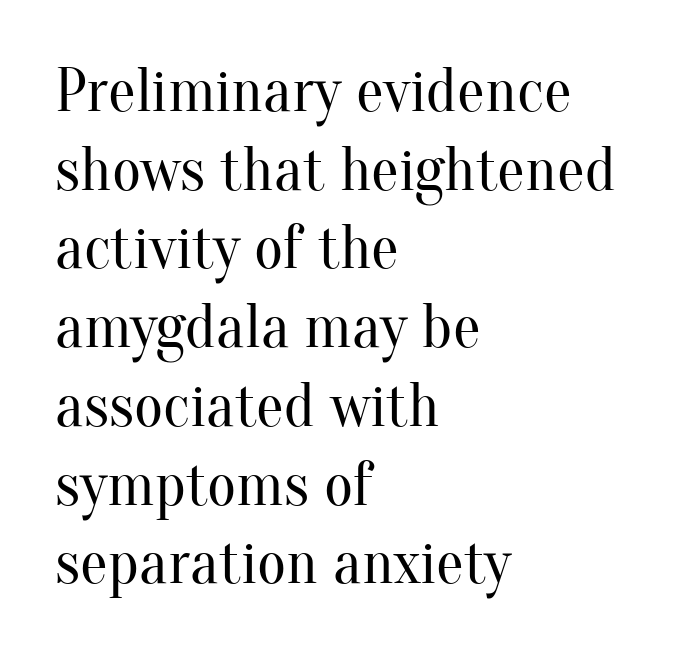
{"serif": "yes", "italic": "no", "bold": "no", "weight": "regular", "width": "normal", "stroke_contrast": "medium", "x_height": "small", "monospaced": "no", "underline": "no", "align": "left", "line_spacing": "normal", "line_spacing_ratio": 1.27, "letter_spacing": "normal", "letter_spacing_em": 0.0, "glyph_px": 62}
